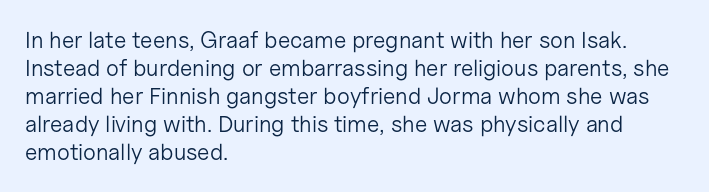
The image shows 23 px text type, upright; set left-aligned, line spacing 1.22x, normal letter spacing, not underlined.
